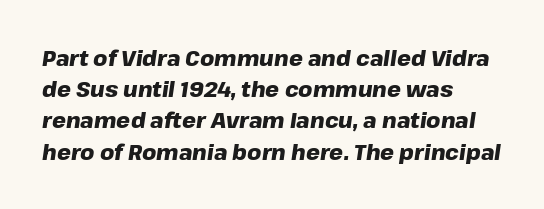
{"italic": "yes", "lean": "right", "slant_degrees": 8, "bold": "yes", "underline": "no", "align": "left", "line_spacing": "normal", "line_spacing_ratio": 1.42, "letter_spacing": "normal", "letter_spacing_em": 0.0, "glyph_px": 22}
